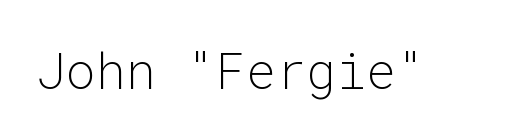
The image shows 50 px light sans-serif type, upright, monospaced; set normal letter spacing, not underlined; low stroke contrast and a medium x-height.
